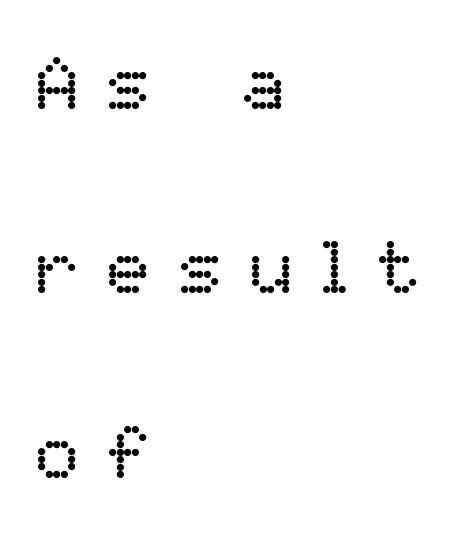
The image shows 75 px regular-weight type, upright; set left-aligned, loose line spacing (2.46x), unusually wide letter spacing (+0.35 em), not underlined; low stroke contrast and a medium x-height.
